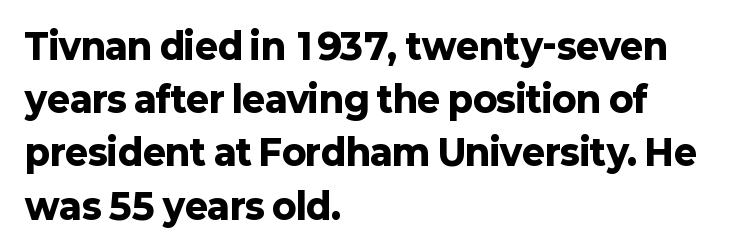
Just letters on the line, the space beneath them empty. The vertical gap from one line to the next is medium. These lines were composed using upright roman letters. Left-aligned paragraph, ragged on the right. Students, this is bold: see how much ink each stroke carries.
